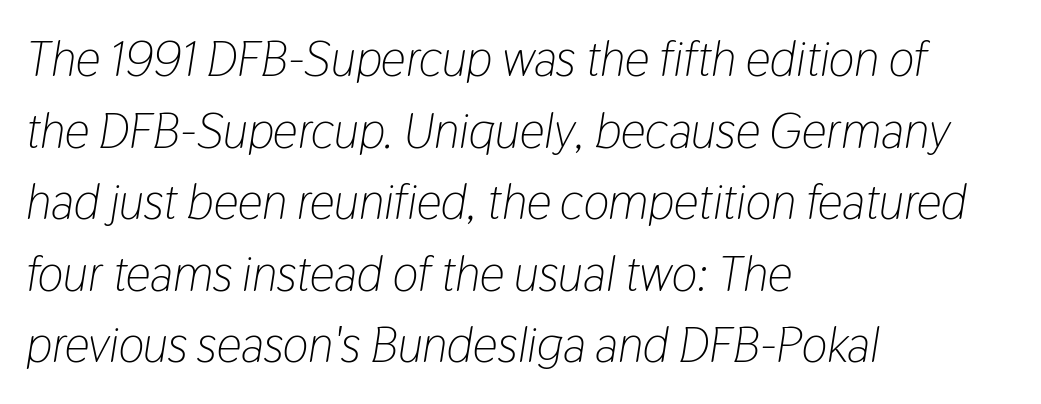
Q: Is the text bold? A: No.
Q: Is the text italic (slanted)? A: Yes, it leans right by about 9 degrees.
Q: Is the text underlined? A: No.
Q: How is the paragraph aligned? A: Left-aligned.
Q: Is the spacing between letters normal or unusually wide? A: Normal.
Q: Is the spacing between lines tight, normal or loose? A: Normal.
Q: Width (condensed, normal, or wide)? A: Condensed.
Q: Stroke contrast? A: Low.
Q: x-height? A: Medium.
Q: Monospaced? A: No.
